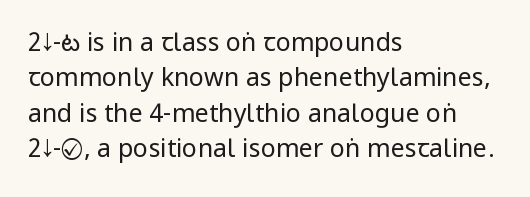
Plain, unruled lines of type. Is the type heavy? It reads as light-to-regular instead. Interline gaps are of average width in this sample. In terms of posture, this sample is upright. These lines are set flush left with a ragged right edge. Nothing unusual about the tracking: characters are spaced as the font intends.
